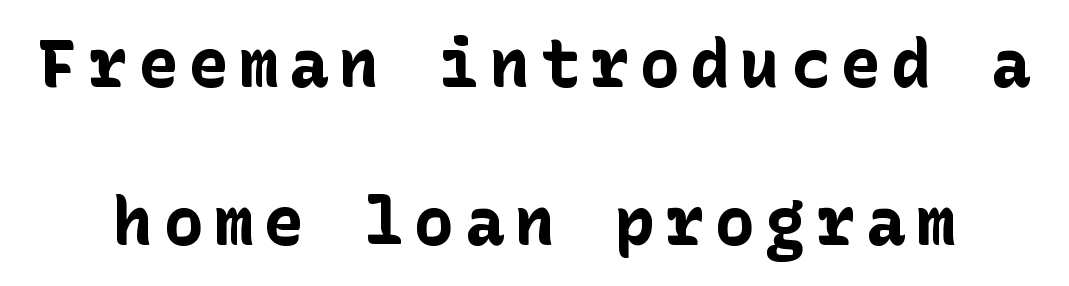
The image shows 66 px bold sans-serif type, upright; set loose line spacing (2.39x), not underlined; low stroke contrast and a medium x-height.
